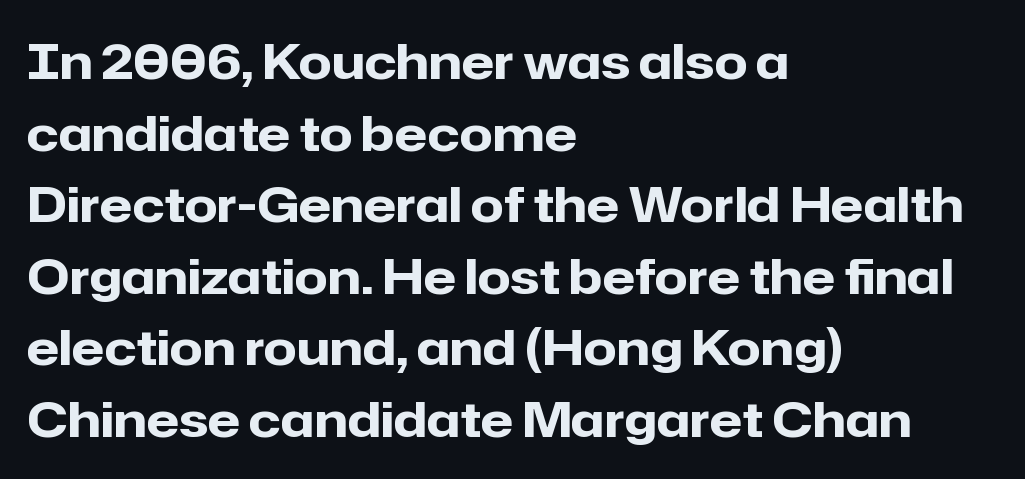
{"serif": "no", "italic": "no", "bold": "yes", "weight": "heavy", "width": "normal", "stroke_contrast": "low", "x_height": "medium", "monospaced": "no", "underline": "no", "align": "left", "line_spacing": "normal", "line_spacing_ratio": 1.49, "letter_spacing": "normal", "letter_spacing_em": 0.0, "glyph_px": 48}
